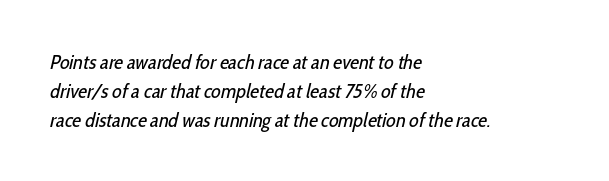
The image shows 20 px text type; set left-aligned, normal line spacing (1.44x), normal letter spacing, not underlined.
